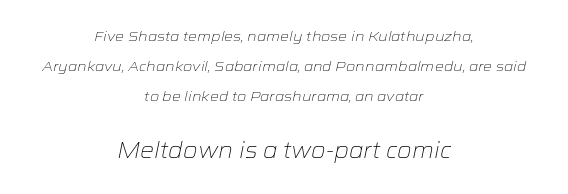
The tracking reads as untouched default to a designer's eye. Top chunk: small. Bottom chunk: large. Leftover space on each line is divided equally before and after the words. You could fit nearly another row in the gap between these rows.
